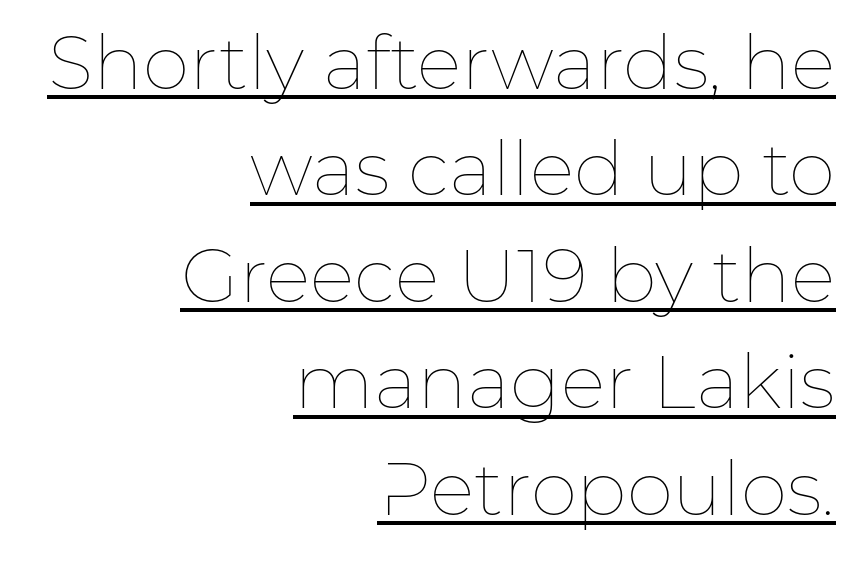
Q: Is the text bold? A: No.
Q: Is the text italic (slanted)? A: No, it is upright.
Q: Is the text underlined? A: Yes.
Q: How is the paragraph aligned? A: Right-aligned.
Q: Is the spacing between letters normal or unusually wide? A: Normal.
Q: Is the spacing between lines tight, normal or loose? A: Normal.
Q: Width (condensed, normal, or wide)? A: Normal.
Q: Stroke contrast? A: Low.
Q: x-height? A: Medium.
Q: Monospaced? A: No.
